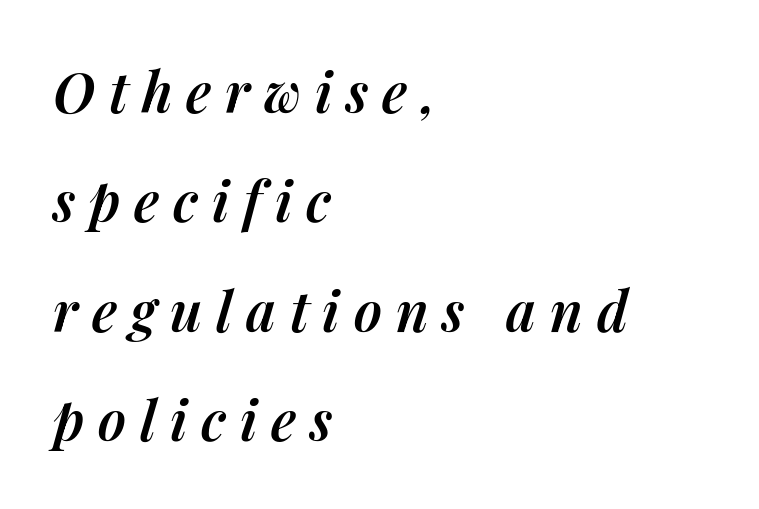
The image shows 55 px semibold type, italic (leaning right); set left-aligned, loose line spacing (1.99x), unusually wide letter spacing (+0.25 em), not underlined; medium stroke contrast and a medium x-height.
